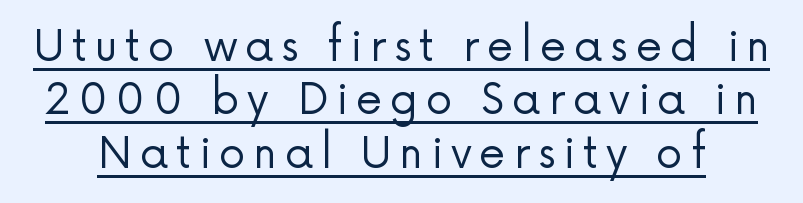
Q: Is the text bold? A: No.
Q: Is the text italic (slanted)? A: No, it is upright.
Q: Is the typeface a serif or a sans-serif typeface? A: Sans-serif.
Q: Is the text underlined? A: Yes.
Q: Is the spacing between lines tight, normal or loose? A: Normal.
Q: Width (condensed, normal, or wide)? A: Normal.
Q: Stroke contrast? A: Low.
Q: x-height? A: Medium.
Q: Monospaced? A: No.
